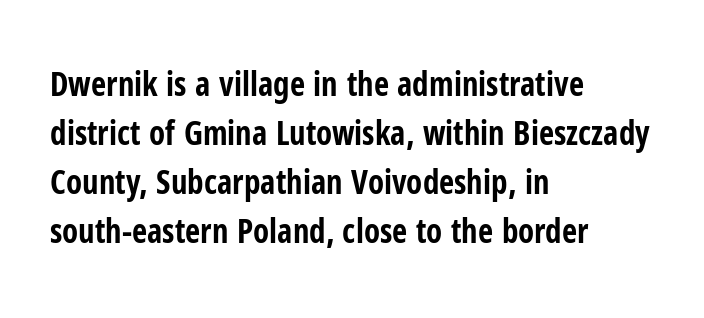
{"serif": "no", "italic": "no", "bold": "yes", "weight": "bold", "width": "condensed", "stroke_contrast": "low", "x_height": "medium", "monospaced": "no", "underline": "no", "align": "left", "line_spacing": "normal", "line_spacing_ratio": 1.48, "letter_spacing": "normal", "letter_spacing_em": 0.0, "glyph_px": 33}
